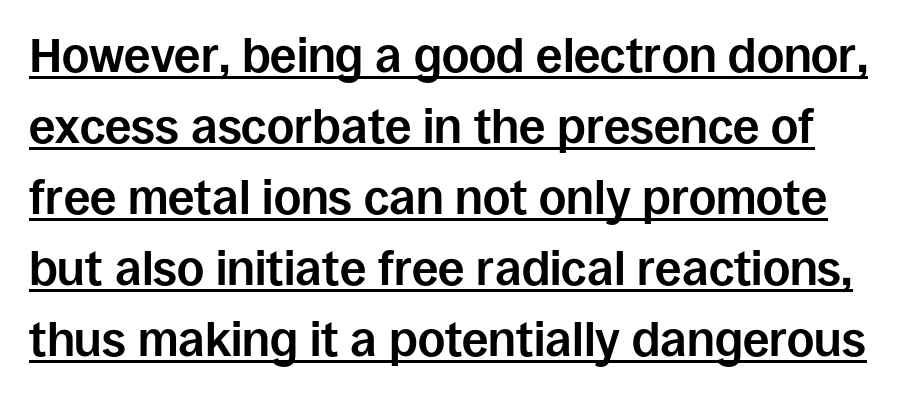
How are the letters spaced? Ordinarily, with no added tracking. Each letter's strokes conclude bluntly, with no projecting serifs. Tall strokes in this sample are plumb rather than angled. Each line of the rendering has a horizontal stroke beneath the glyphs. Weight: bold. Is this a fixed-width face? No — the glyphs have proportional, varying widths.
